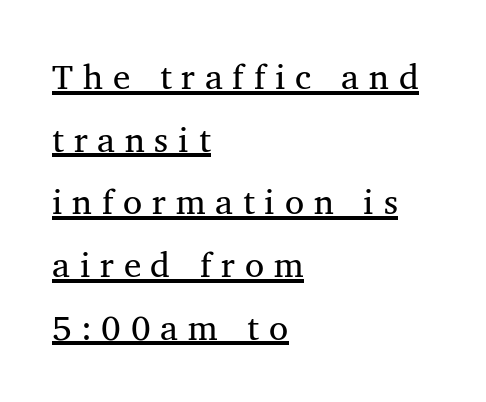
The image shows 35 px regular-weight serif type; set left-aligned, line spacing 1.79x, unusually wide letter spacing (+0.28 em), underlined; medium stroke contrast and a medium x-height.
